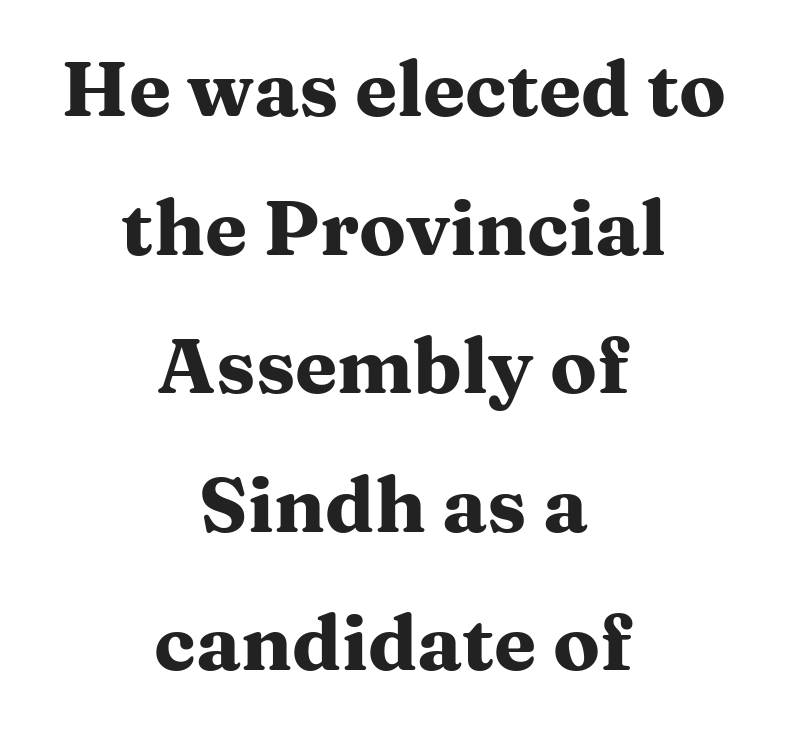
The whitespace from short lines is split evenly between both sides. Does the weight exceed regular? Yes, all the way to bold. Does the type have serifs? Yes, each stem ends in a small foot. Lines of text with bare space underneath. The passage shown is typed in a proportional face where columns would drift. There is no visible air inserted between adjacent glyphs.
